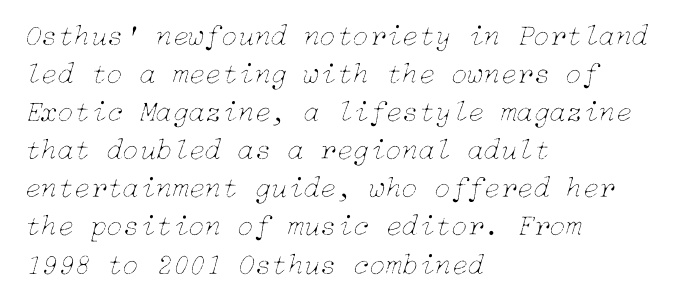
{"italic": "yes", "lean": "right", "slant_degrees": 15, "bold": "no", "weight": "thin", "width": "normal", "stroke_contrast": "low", "x_height": "medium", "underline": "no", "align": "left", "line_spacing": "normal", "line_spacing_ratio": 1.27, "letter_spacing": "normal", "letter_spacing_em": 0.0, "glyph_px": 30}
